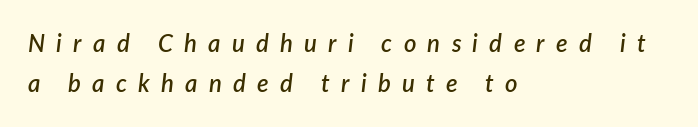
{"italic": "yes", "lean": "right", "slant_degrees": 7, "bold": "semi", "underline": "no", "align": "left", "line_spacing": "normal", "line_spacing_ratio": 1.67, "letter_spacing": "wide", "letter_spacing_em": 0.47, "glyph_px": 24}
